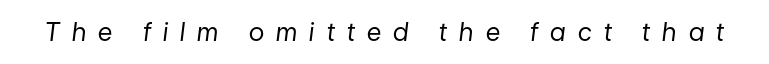
Tall strokes in this sample are angled rather than plumb. The passage shown has open, widely tracked lettering throughout. This reads as an unemphasized weight, regular at the heaviest. The glyphs are unaccompanied by any horizontal stroke below them.
